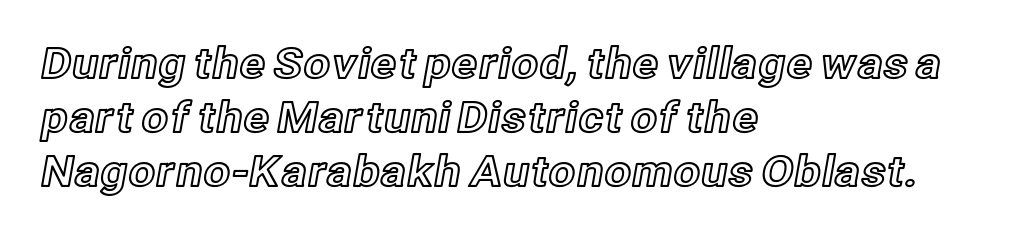
{"width": "normal", "x_height": "medium", "monospaced": "no", "underline": "no", "align": "left", "line_spacing": "normal", "line_spacing_ratio": 1.29, "letter_spacing": "normal", "letter_spacing_em": 0.0, "glyph_px": 42}
